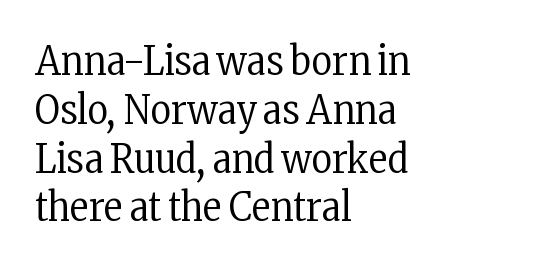
These lines were composed using upright roman letters. Visually the block forms a straight wall on the left and a jagged coastline on the right. Observe the ordinary spacing: letters are neighbours, not strangers. The designer went with a serif here, giving each stem small feet. Bold? No — there's no thickening of the strokes. The glyphs are unaccompanied by any horizontal stroke below them.
